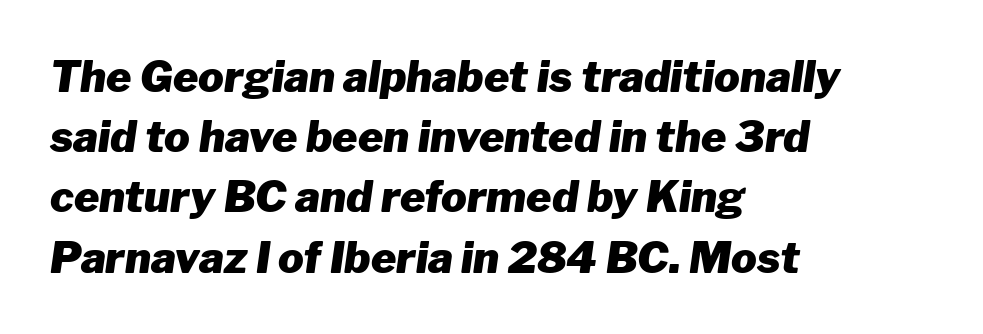
Reading down the block, your eye returns to a fixed left position each line. Letters rest on an invisible, unmarked baseline. Nobody touched the tracking dial on this one. Regarding leading, the lines here are spaced in the standard way. Is this a fixed-width face? No — the glyphs have proportional, varying widths. Posture: slanted.
